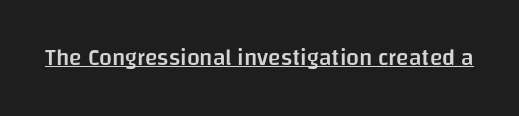
A typesetter would call this zero additional tracking. The rendered words wear a rule along their underside. Every character sits straight up, as roman type does. Typesetter's note: demi weight, one step under bold.
